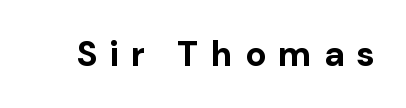
Q: Is the text bold? A: Yes.
Q: Is the text italic (slanted)? A: No, it is upright.
Q: Is the typeface a serif or a sans-serif typeface? A: Sans-serif.
Q: Is the text underlined? A: No.
Q: Is the spacing between letters normal or unusually wide? A: Unusually wide.
Q: Width (condensed, normal, or wide)? A: Normal.
Q: Stroke contrast? A: Low.
Q: x-height? A: Medium.
Q: Monospaced? A: No.
